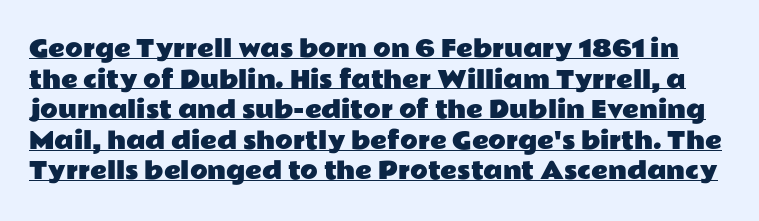
You can tell it's not italic because the verticals are truly vertical. How would I describe the line gaps? Plain and ordinary. Tracking value appears to be zero — textbook default spacing. These characters rest on top of a visible drawn line.
